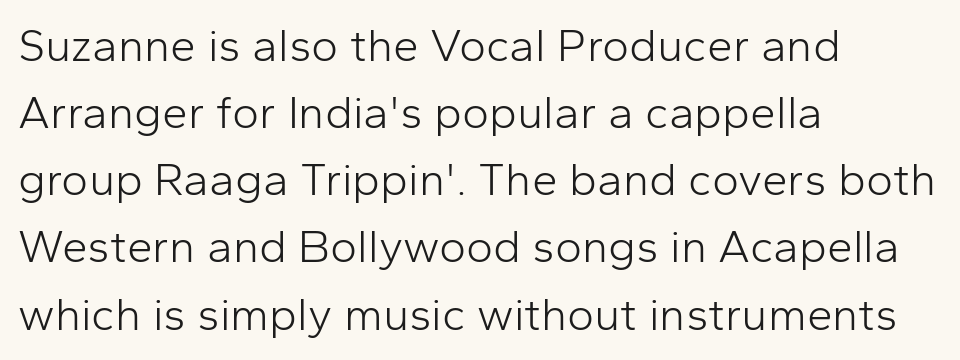
Q: Is the text bold? A: No.
Q: Is the text italic (slanted)? A: No, it is upright.
Q: Is the typeface a serif or a sans-serif typeface? A: Sans-serif.
Q: Is the text underlined? A: No.
Q: How is the paragraph aligned? A: Left-aligned.
Q: Is the spacing between letters normal or unusually wide? A: Normal.
Q: Is the spacing between lines tight, normal or loose? A: Normal.
Q: Width (condensed, normal, or wide)? A: Normal.
Q: Stroke contrast? A: Low.
Q: x-height? A: Medium.
Q: Monospaced? A: No.
